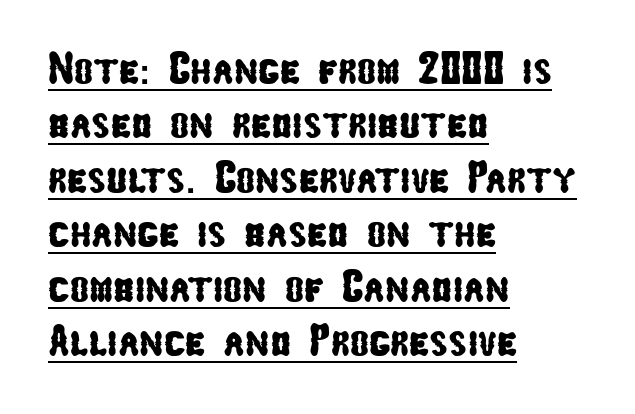
Q: Is the typeface a serif or a sans-serif typeface? A: Sans-serif.
Q: Is the text underlined? A: Yes.
Q: How is the paragraph aligned? A: Left-aligned.
Q: Is the spacing between letters normal or unusually wide? A: Normal.
Q: Width (condensed, normal, or wide)? A: Condensed.
Q: Stroke contrast? A: Low.
Q: x-height? A: Medium.
Q: Monospaced? A: No.
